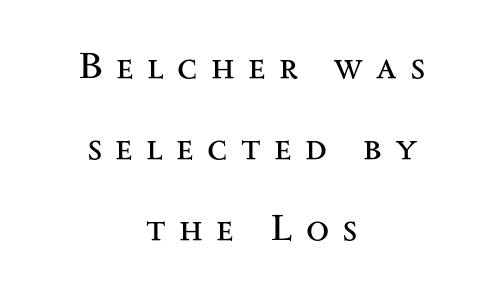
Spacing between characters has been opened up far beyond the box default. This sample is center-justified, so both line endings float freely. Think of a printed novel: that variable character pitch is what you see here. This is serif lettering, the kind often seen in printed books. The words here are not underlined. The type sits square on the baseline with zero lean.
